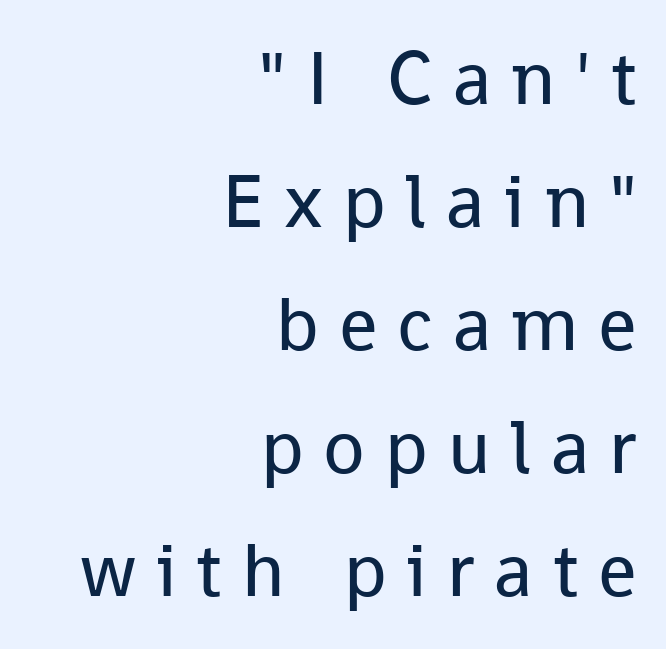
{"serif": "no", "italic": "no", "bold": "no", "weight": "regular", "width": "normal", "stroke_contrast": "low", "x_height": "medium", "monospaced": "no", "underline": "no", "align": "right", "line_spacing": "normal", "line_spacing_ratio": 1.62, "letter_spacing": "wide", "letter_spacing_em": 0.26, "glyph_px": 76}
